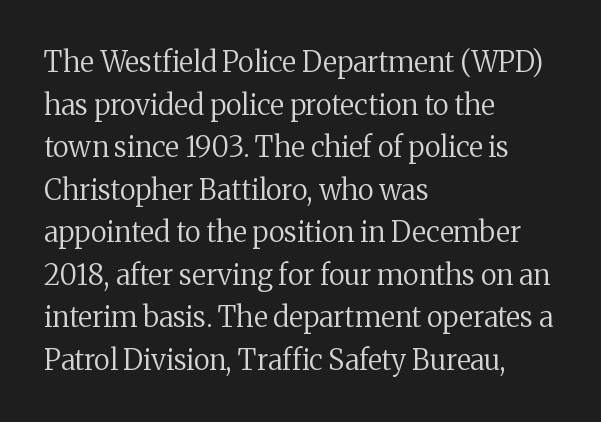
Q: Is the text bold? A: No.
Q: Is the text italic (slanted)? A: No, it is upright.
Q: Is the typeface a serif or a sans-serif typeface? A: Serif.
Q: Is the text underlined? A: No.
Q: How is the paragraph aligned? A: Left-aligned.
Q: Is the spacing between letters normal or unusually wide? A: Normal.
Q: Is the spacing between lines tight, normal or loose? A: Normal.
Q: Width (condensed, normal, or wide)? A: Normal.
Q: Stroke contrast? A: Medium.
Q: x-height? A: Medium.
Q: Monospaced? A: No.
